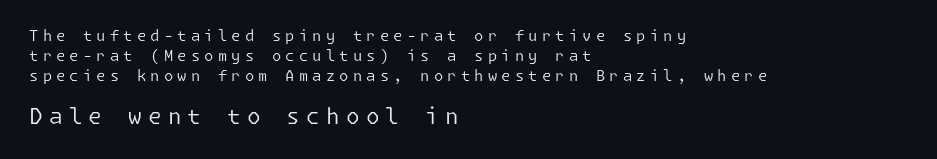
{"italic": "no", "bold": "no", "underline": "no", "align": "left", "line_spacing": "normal", "line_spacing_ratio": 1.33, "letter_spacing": "wide", "letter_spacing_em": 0.28, "larger_block": "second", "size_ratio": 1.47, "glyph_px": 22}
